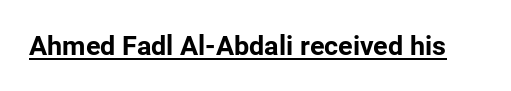
Q: Is the text bold? A: Yes.
Q: Is the text italic (slanted)? A: No, it is upright.
Q: Is the text underlined? A: Yes.
Q: Is the spacing between letters normal or unusually wide? A: Normal.
